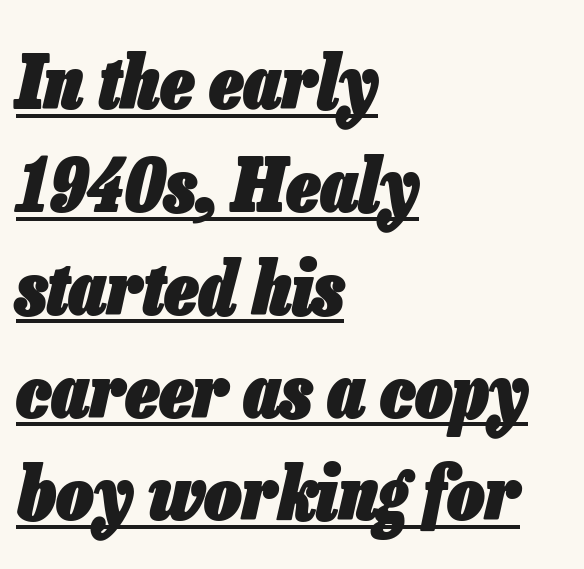
Q: Is the text bold? A: Yes.
Q: Is the text italic (slanted)? A: Yes, it leans right by about 13 degrees.
Q: Is the text underlined? A: Yes.
Q: How is the paragraph aligned? A: Left-aligned.
Q: Is the spacing between letters normal or unusually wide? A: Normal.
Q: Is the spacing between lines tight, normal or loose? A: Normal.
Q: Width (condensed, normal, or wide)? A: Condensed.
Q: Stroke contrast? A: Low.
Q: x-height? A: Medium.
Q: Monospaced? A: No.
